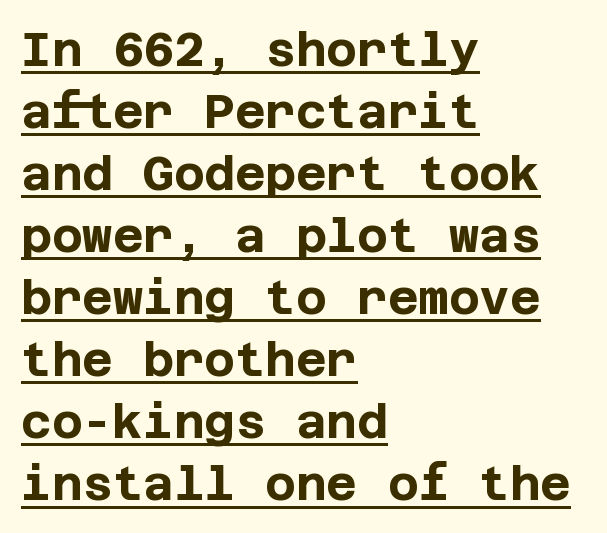
{"serif": "no", "italic": "no", "bold": "yes", "weight": "bold", "width": "normal", "stroke_contrast": "low", "x_height": "large", "underline": "yes", "align": "left", "line_spacing": "normal", "line_spacing_ratio": 1.32, "letter_spacing": "normal", "letter_spacing_em": 0.0, "glyph_px": 47}
